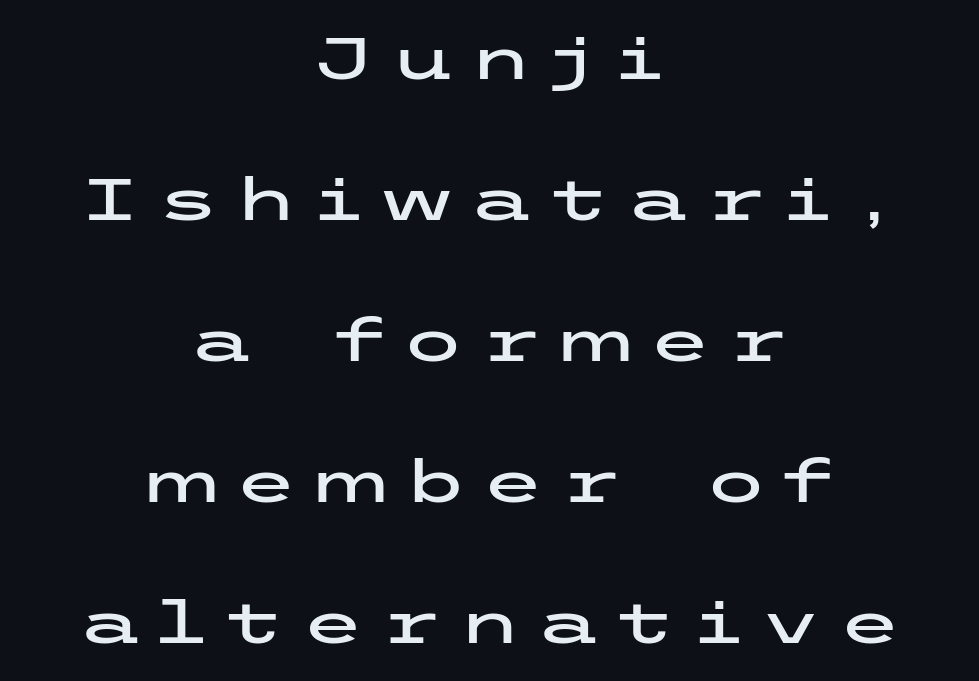
{"serif": "no", "italic": "no", "width": "wide", "stroke_contrast": "low", "x_height": "medium", "underline": "no", "align": "center", "line_spacing": "loose", "line_spacing_ratio": 2.43, "letter_spacing": "wide", "letter_spacing_em": 0.25, "glyph_px": 58}
